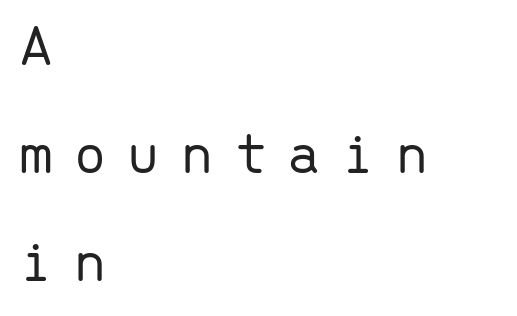
Q: Is the text bold? A: No.
Q: Is the text italic (slanted)? A: No, it is upright.
Q: Is the typeface a serif or a sans-serif typeface? A: Sans-serif.
Q: Is the text underlined? A: No.
Q: How is the paragraph aligned? A: Left-aligned.
Q: Is the spacing between letters normal or unusually wide? A: Unusually wide.
Q: Width (condensed, normal, or wide)? A: Normal.
Q: Stroke contrast? A: Low.
Q: x-height? A: Medium.
Q: Monospaced? A: Yes.
